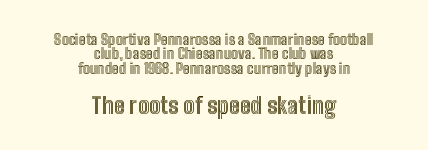
{"italic": "no", "underline": "no", "align": "center", "line_spacing": "tight", "line_spacing_ratio": 1.03, "letter_spacing": "normal", "letter_spacing_em": 0.0, "larger_block": "second", "size_ratio": 1.57, "glyph_px": 22}
